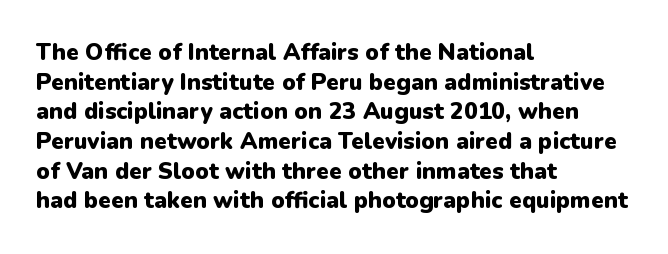
The image shows 23 px bold type, upright; set left-aligned, normal line spacing (1.29x), normal letter spacing, not underlined.
